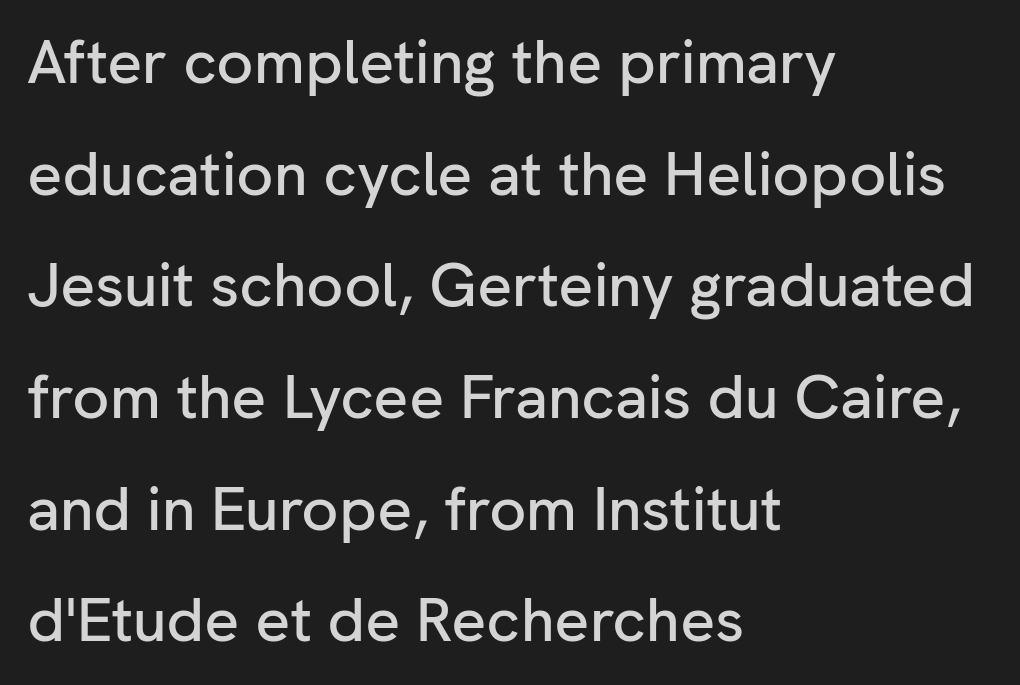
The type sits square on the baseline with zero lean. This sample uses plain, unmodified letter spacing. Proportional: the letters do not fall into vertical columns. The lines in this sample share a left origin and differ only in where they stop. The rendering shows plain stroke endings on the letterforms — a sans-serif design. Clear beneath every line of the passage.
